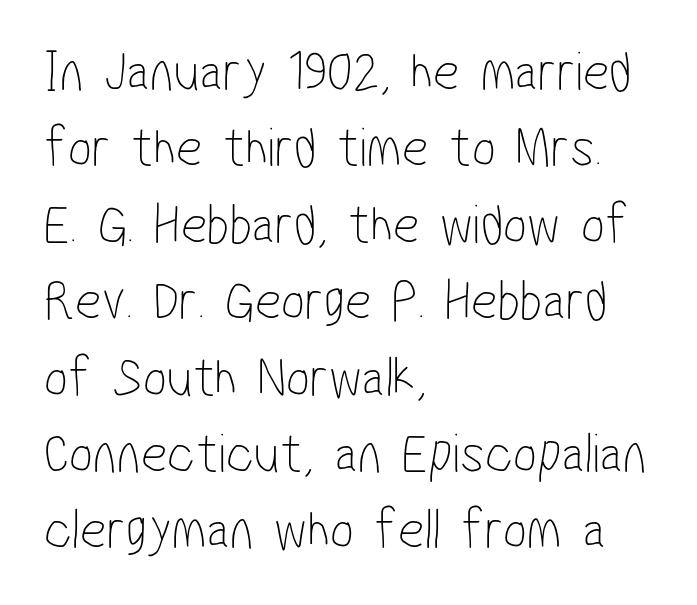
{"serif": "no", "bold": "no", "weight": "thin", "width": "condensed", "stroke_contrast": "low", "x_height": "medium", "monospaced": "no", "underline": "no", "align": "left", "line_spacing": "normal", "line_spacing_ratio": 1.34, "letter_spacing": "normal", "letter_spacing_em": 0.0, "glyph_px": 57}
